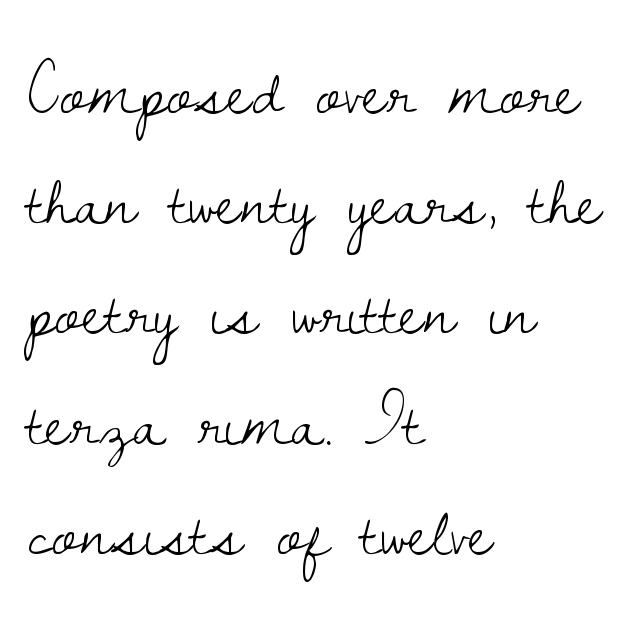
These lines are set flush left with a ragged right edge. Observe the ordinary spacing: letters are neighbours, not strangers. The strokes carry an ordinary text weight at most. Varying glyph widths throughout — classic text-font behaviour.
